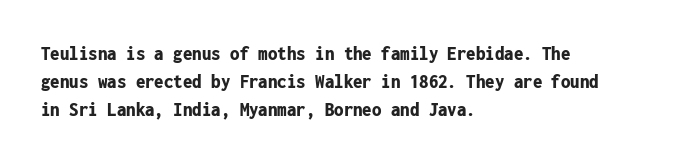
Q: Is the text bold? A: Yes.
Q: Is the text italic (slanted)? A: No, it is upright.
Q: Is the text underlined? A: No.
Q: How is the paragraph aligned? A: Left-aligned.
Q: Is the spacing between letters normal or unusually wide? A: Normal.
Q: Is the spacing between lines tight, normal or loose? A: Normal.
